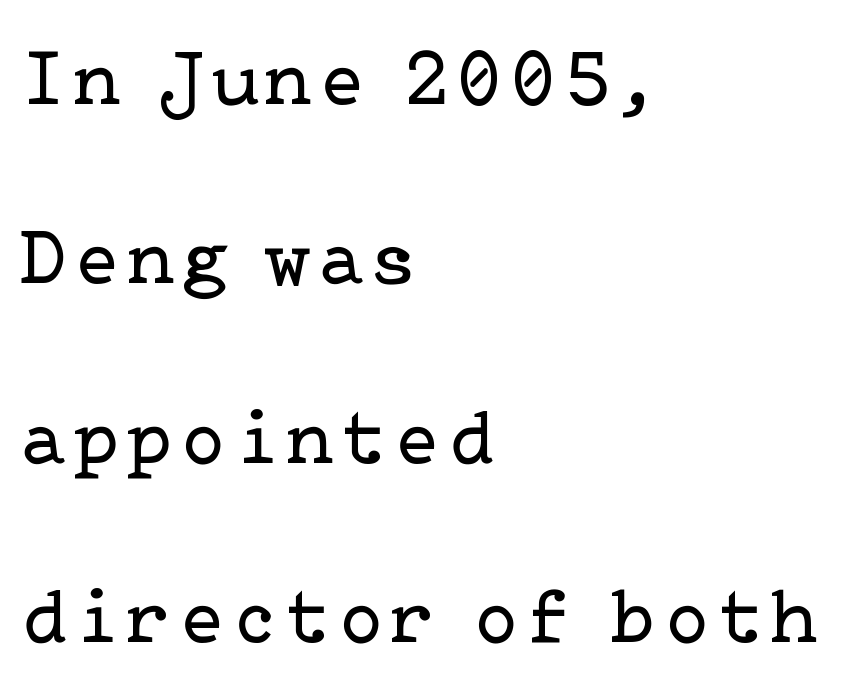
The image shows 79 px regular-weight serif type, upright; set left-aligned, loose line spacing (2.27x), not underlined; low stroke contrast and a medium x-height.
